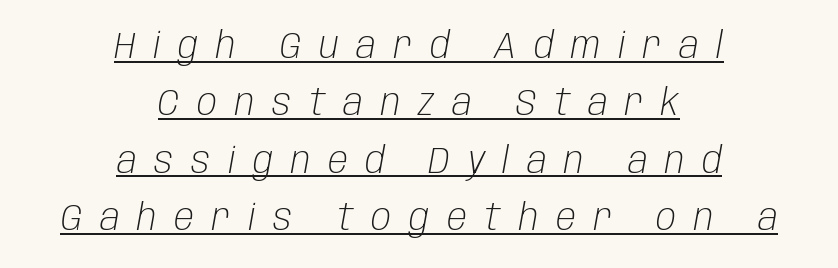
Q: Is the text bold? A: No.
Q: Is the text italic (slanted)? A: Yes, it leans right by about 10 degrees.
Q: Is the text underlined? A: Yes.
Q: How is the paragraph aligned? A: Centered.
Q: Is the spacing between letters normal or unusually wide? A: Unusually wide.
Q: Is the spacing between lines tight, normal or loose? A: Normal.
Q: Width (condensed, normal, or wide)? A: Condensed.
Q: Stroke contrast? A: Low.
Q: x-height? A: Large.
Q: Monospaced? A: No.
